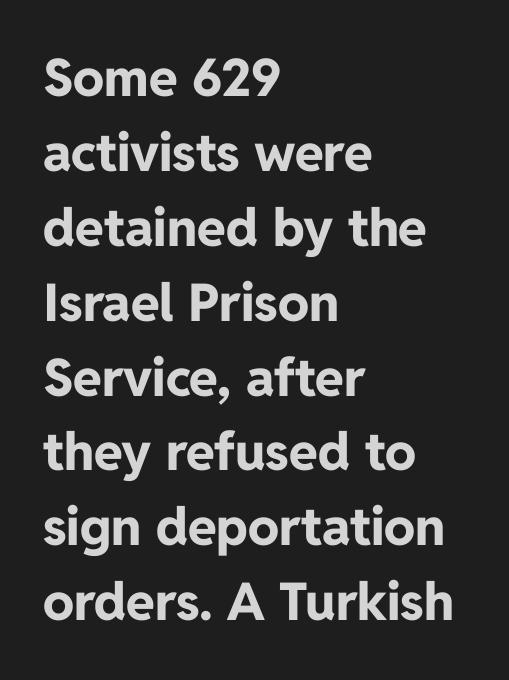
Q: Is the text bold? A: Yes.
Q: Is the text italic (slanted)? A: No, it is upright.
Q: Is the typeface a serif or a sans-serif typeface? A: Sans-serif.
Q: Is the text underlined? A: No.
Q: How is the paragraph aligned? A: Left-aligned.
Q: Is the spacing between letters normal or unusually wide? A: Normal.
Q: Is the spacing between lines tight, normal or loose? A: Normal.
Q: Width (condensed, normal, or wide)? A: Normal.
Q: Stroke contrast? A: Low.
Q: x-height? A: Medium.
Q: Monospaced? A: No.
